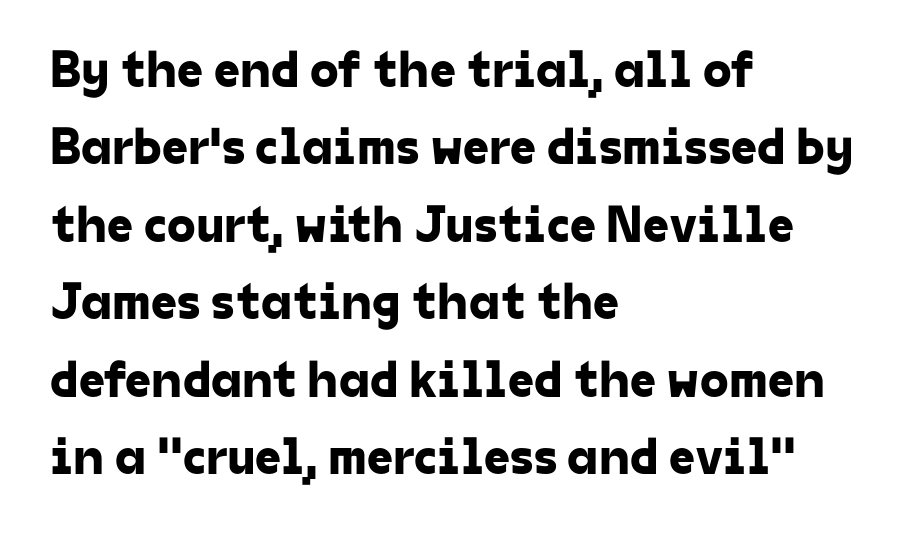
The image shows 52 px sans-serif type; set left-aligned, normal line spacing (1.49x), normal letter spacing, not underlined; low stroke contrast and a medium x-height.
